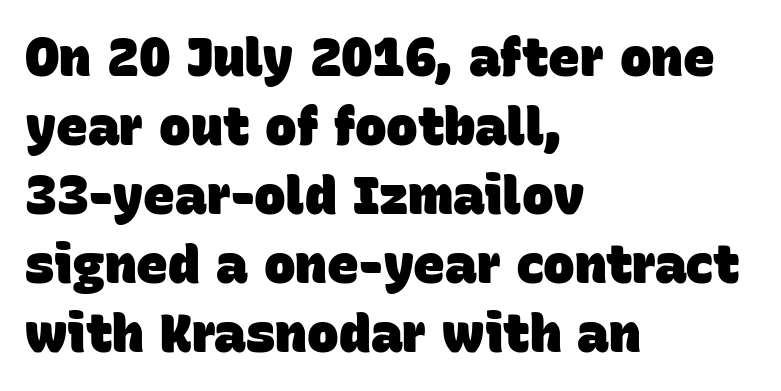
A typesetter would call this proportional, since set widths differ per character. A sans-serif font was chosen for this passage. The lines sit at an ordinary, default distance from one another. The lines are quadded left.
